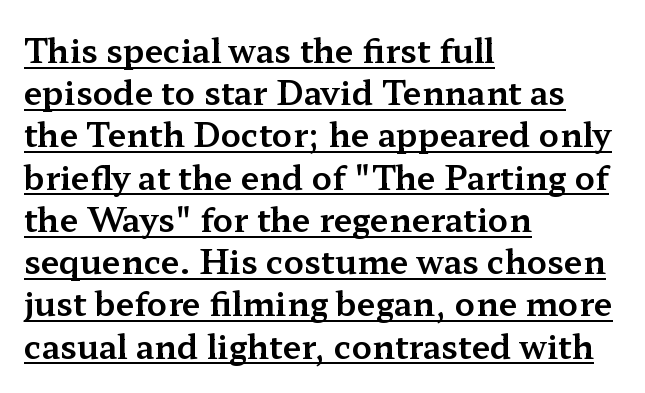
Q: Is the text italic (slanted)? A: No, it is upright.
Q: Is the typeface a serif or a sans-serif typeface? A: Serif.
Q: Is the text underlined? A: Yes.
Q: How is the paragraph aligned? A: Left-aligned.
Q: Is the spacing between letters normal or unusually wide? A: Normal.
Q: Is the spacing between lines tight, normal or loose? A: Normal.
Q: Width (condensed, normal, or wide)? A: Wide.
Q: Stroke contrast? A: Medium.
Q: x-height? A: Medium.
Q: Monospaced? A: No.
